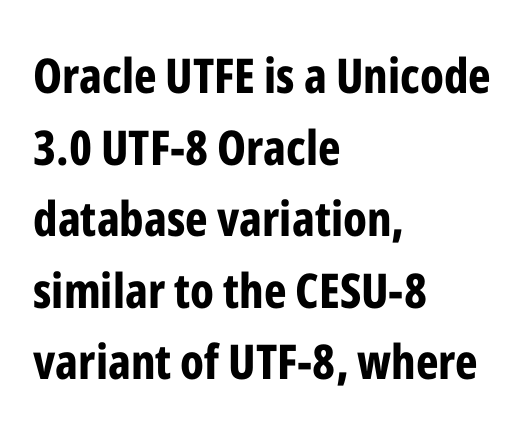
Q: Is the text bold? A: Yes.
Q: Is the text italic (slanted)? A: No, it is upright.
Q: Is the typeface a serif or a sans-serif typeface? A: Sans-serif.
Q: Is the text underlined? A: No.
Q: How is the paragraph aligned? A: Left-aligned.
Q: Is the spacing between letters normal or unusually wide? A: Normal.
Q: Is the spacing between lines tight, normal or loose? A: Normal.
Q: Width (condensed, normal, or wide)? A: Condensed.
Q: Stroke contrast? A: Low.
Q: x-height? A: Medium.
Q: Monospaced? A: No.
